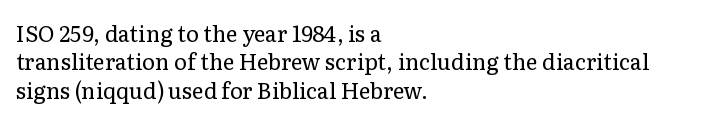
Q: Is the text bold? A: No.
Q: Is the text italic (slanted)? A: No, it is upright.
Q: Is the text underlined? A: No.
Q: How is the paragraph aligned? A: Left-aligned.
Q: Is the spacing between letters normal or unusually wide? A: Normal.
Q: Is the spacing between lines tight, normal or loose? A: Normal.
